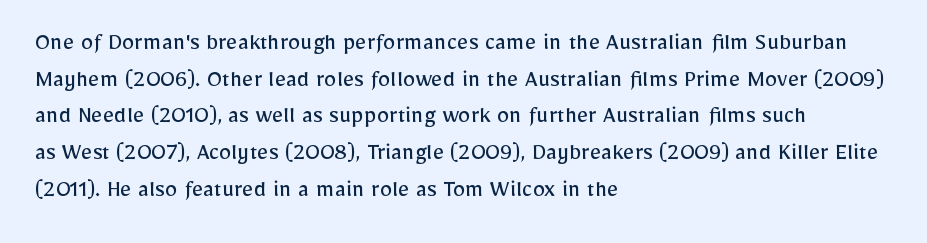
The image shows 25 px text type, upright; set left-aligned, normal line spacing (1.47x), normal letter spacing, not underlined.
